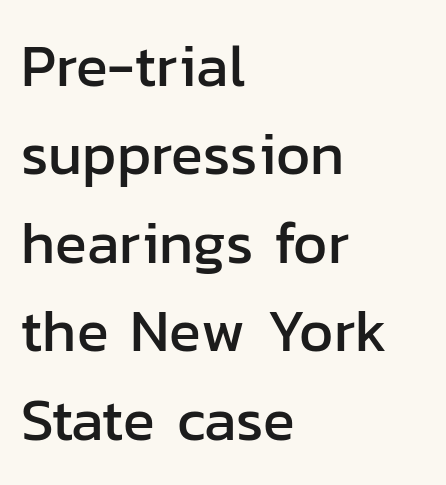
Q: Is the text italic (slanted)? A: No, it is upright.
Q: Is the typeface a serif or a sans-serif typeface? A: Sans-serif.
Q: Is the text underlined? A: No.
Q: How is the paragraph aligned? A: Left-aligned.
Q: Is the spacing between letters normal or unusually wide? A: Normal.
Q: Is the spacing between lines tight, normal or loose? A: Normal.
Q: Width (condensed, normal, or wide)? A: Normal.
Q: Stroke contrast? A: Low.
Q: x-height? A: Medium.
Q: Monospaced? A: No.
